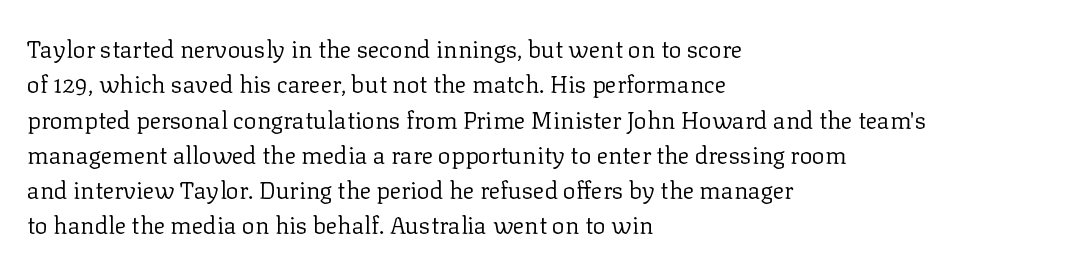
{"italic": "no", "bold": "no", "underline": "no", "align": "left", "line_spacing": "normal", "line_spacing_ratio": 1.47, "letter_spacing": "normal", "letter_spacing_em": 0.0, "glyph_px": 24}
